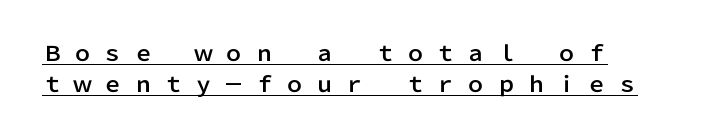
The image shows 21 px text type, upright; set normal line spacing (1.5x), unusually wide letter spacing (+0.44 em), underlined.
